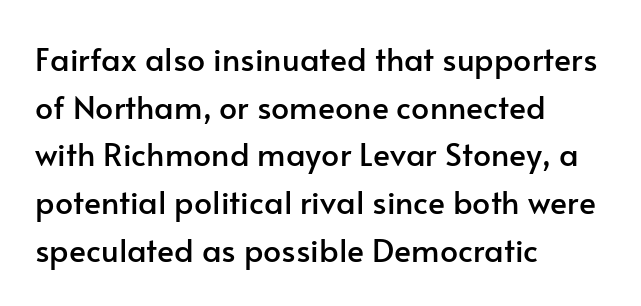
Q: Is the text italic (slanted)? A: No, it is upright.
Q: Is the typeface a serif or a sans-serif typeface? A: Sans-serif.
Q: Is the text underlined? A: No.
Q: How is the paragraph aligned? A: Left-aligned.
Q: Is the spacing between letters normal or unusually wide? A: Normal.
Q: Is the spacing between lines tight, normal or loose? A: Normal.
Q: Width (condensed, normal, or wide)? A: Normal.
Q: Stroke contrast? A: Low.
Q: x-height? A: Small.
Q: Monospaced? A: No.
